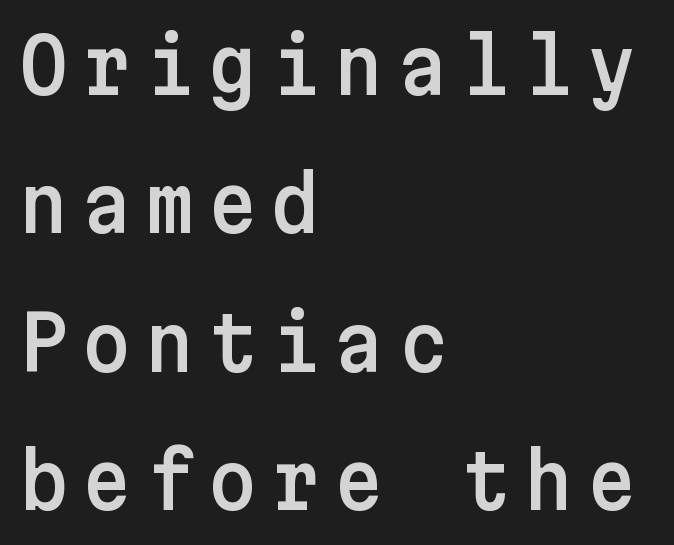
The rendering shows plain stroke endings on the letterforms — a sans-serif design. Every character sits straight up, as roman type does. Underline: absent. The setting favours the left margin, as ordinary paragraphs usually do.
